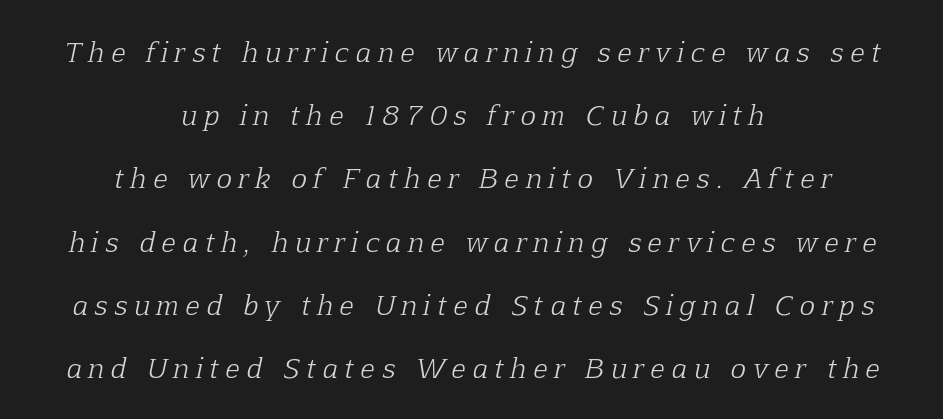
The image shows 26 px text type, italic (leaning right); set centered, loose line spacing (2.43x), unusually wide letter spacing (+0.27 em), not underlined.
